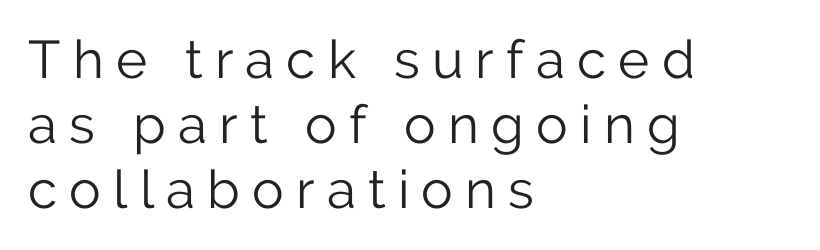
Q: Is the text bold? A: No.
Q: Is the text italic (slanted)? A: No, it is upright.
Q: Is the typeface a serif or a sans-serif typeface? A: Sans-serif.
Q: Is the text underlined? A: No.
Q: How is the paragraph aligned? A: Left-aligned.
Q: Is the spacing between letters normal or unusually wide? A: Unusually wide.
Q: Width (condensed, normal, or wide)? A: Normal.
Q: Stroke contrast? A: Low.
Q: x-height? A: Medium.
Q: Monospaced? A: No.
